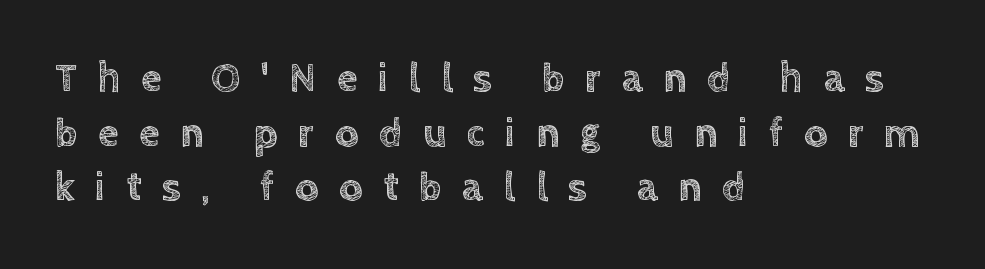
Q: Is the text italic (slanted)? A: No, it is upright.
Q: Is the text underlined? A: No.
Q: How is the paragraph aligned? A: Left-aligned.
Q: Is the spacing between letters normal or unusually wide? A: Unusually wide.
Q: Is the spacing between lines tight, normal or loose? A: Normal.
Q: Width (condensed, normal, or wide)? A: Normal.
Q: x-height? A: Large.
Q: Monospaced? A: No.
